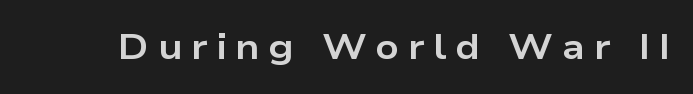
The passage shown is emphatically bold. Do the letters lean? They stand straight. Spacing verdict: proportional, widths tailored to each character. This sample uses a sans-serif face. The strip under each line holds only bare page.
